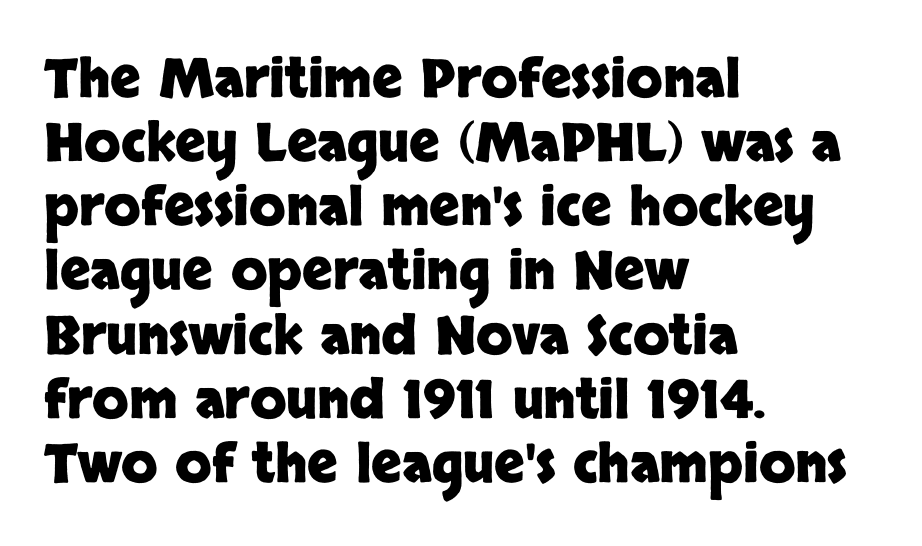
Q: Is the text bold? A: Yes.
Q: Is the text italic (slanted)? A: No, it is upright.
Q: Is the typeface a serif or a sans-serif typeface? A: Sans-serif.
Q: Is the text underlined? A: No.
Q: How is the paragraph aligned? A: Left-aligned.
Q: Is the spacing between letters normal or unusually wide? A: Normal.
Q: Width (condensed, normal, or wide)? A: Normal.
Q: Stroke contrast? A: Low.
Q: x-height? A: Large.
Q: Monospaced? A: No.
